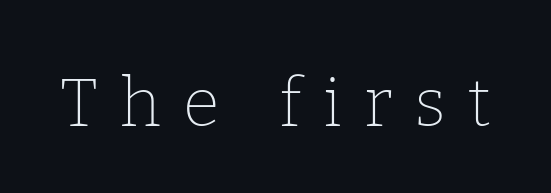
Q: Is the text bold? A: No.
Q: Is the text italic (slanted)? A: No, it is upright.
Q: Is the typeface a serif or a sans-serif typeface? A: Serif.
Q: Is the text underlined? A: No.
Q: Is the spacing between letters normal or unusually wide? A: Unusually wide.
Q: Width (condensed, normal, or wide)? A: Normal.
Q: Stroke contrast? A: Low.
Q: x-height? A: Medium.
Q: Monospaced? A: No.
